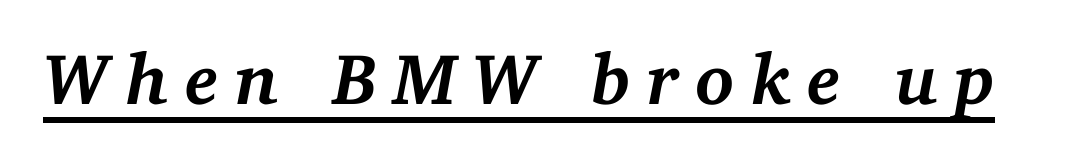
{"serif": "yes", "italic": "yes", "lean": "right", "slant_degrees": 11, "bold": "yes", "weight": "semibold", "width": "normal", "stroke_contrast": "medium", "x_height": "medium", "monospaced": "no", "underline": "yes", "letter_spacing": "wide", "letter_spacing_em": 0.22, "glyph_px": 72}
